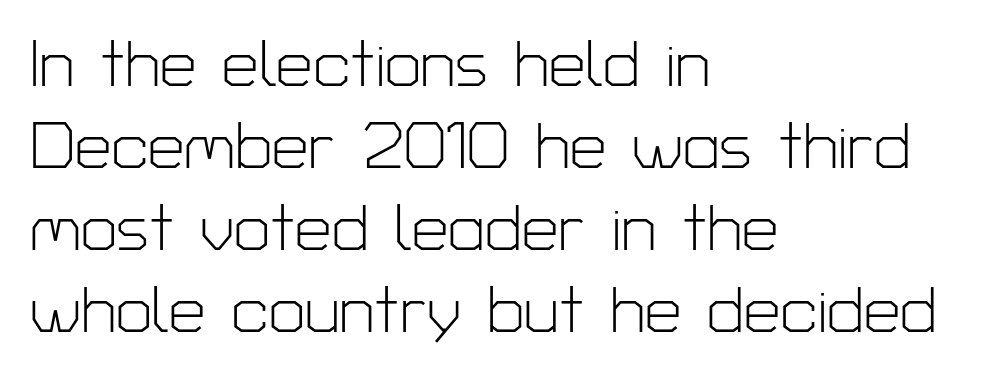
These lines are rendered in a variable-pitch font. Nothing sits at the stroke ends, so this counts as sans-serif. Check the space under the baseline: it is left empty. Upright lettering throughout.
